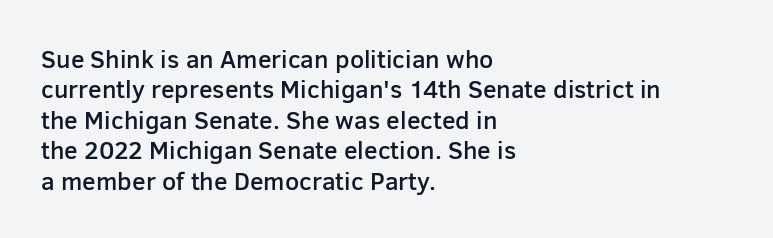
The image shows 25 px text type, upright; set left-aligned, line spacing 1.22x, normal letter spacing, not underlined.
